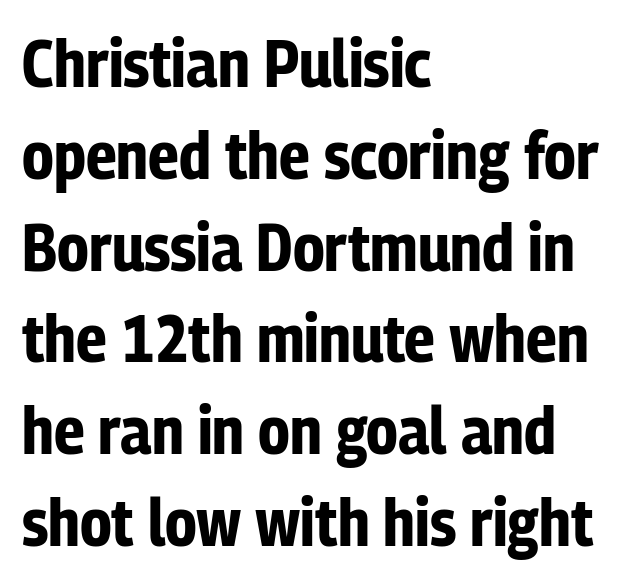
{"serif": "no", "italic": "no", "bold": "yes", "weight": "bold", "width": "condensed", "stroke_contrast": "low", "x_height": "medium", "monospaced": "no", "underline": "no", "align": "left", "line_spacing": "normal", "line_spacing_ratio": 1.37, "letter_spacing": "normal", "letter_spacing_em": 0.0, "glyph_px": 67}
